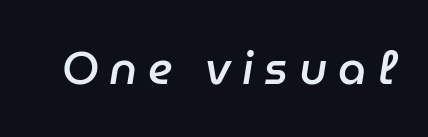
You could not count columns in this text — the font is proportionally spaced. Heft: intermediate — a semibold. The zone under the glyphs is completely vacant. You could only call the tracking loose — the letters float apart. If you drew a line through each stem, it would be angled.
